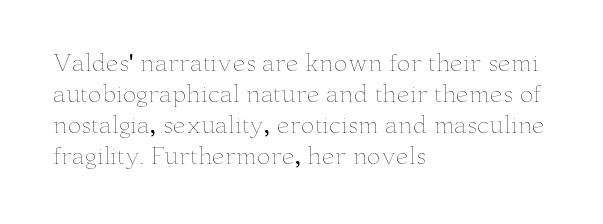
Posture: upright roman. The ragged edge is on the right, which tells us the setting is flush left. Reading down the column, the eye jumps a familiar distance to each next line. The specimen omits any rule beneath the text block's lines. The face looks like a standard text weight, possibly lighter.
